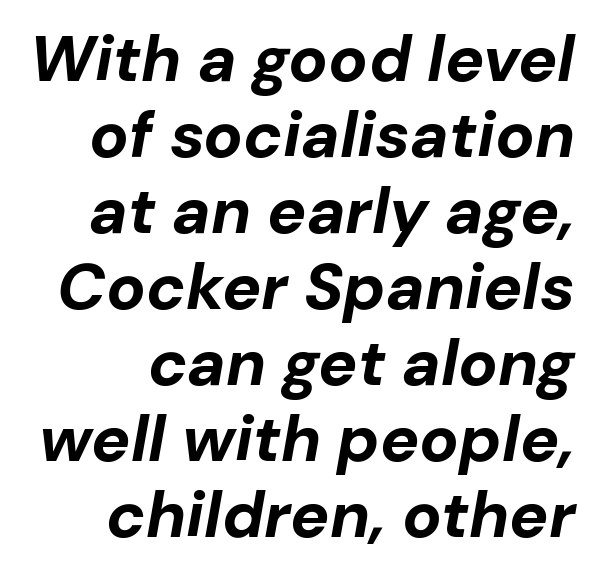
The image shows 65 px bold type, italic (leaning right); set right-aligned, line spacing 1.17x, normal letter spacing, not underlined; low stroke contrast and a medium x-height.
